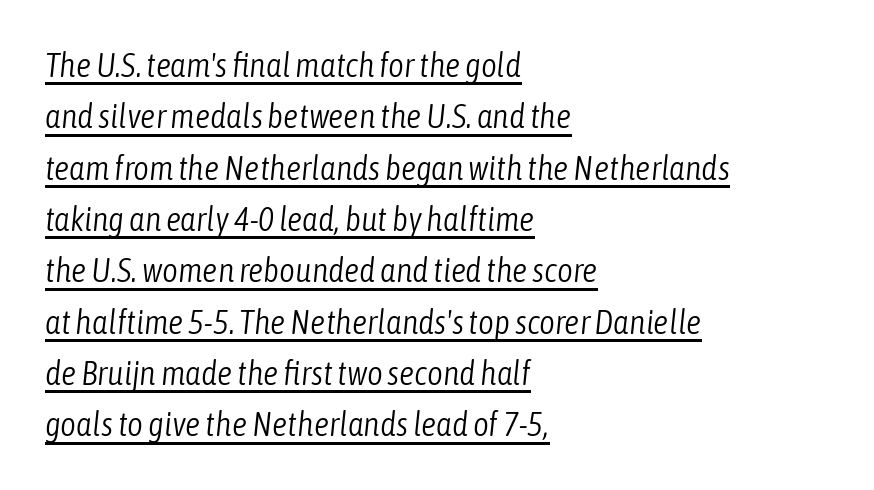
Q: Is the text bold? A: No.
Q: Is the text italic (slanted)? A: Yes, it leans right by about 6 degrees.
Q: Is the text underlined? A: Yes.
Q: How is the paragraph aligned? A: Left-aligned.
Q: Is the spacing between letters normal or unusually wide? A: Normal.
Q: Is the spacing between lines tight, normal or loose? A: Normal.
Q: Width (condensed, normal, or wide)? A: Condensed.
Q: Stroke contrast? A: Low.
Q: x-height? A: Medium.
Q: Monospaced? A: No.
